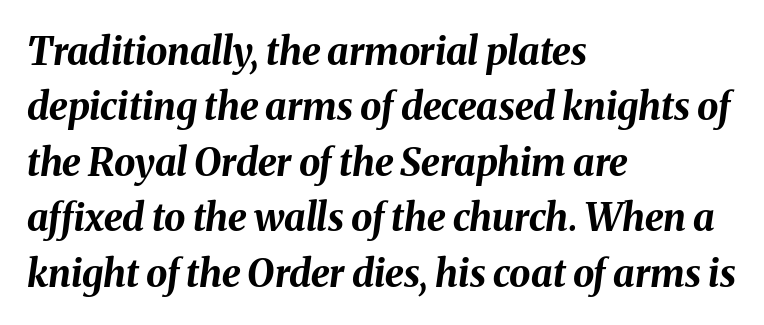
The typography opts for an oblique posture over an upright one. Notice how the passage keeps a crisp vertical edge on the left only. The foot of each line stays bare and open. Strokes here are thick enough to call this a true bold. These lines are rendered in a variable-pitch font. The gaps between neighbouring characters are ordinary and unremarkable.
